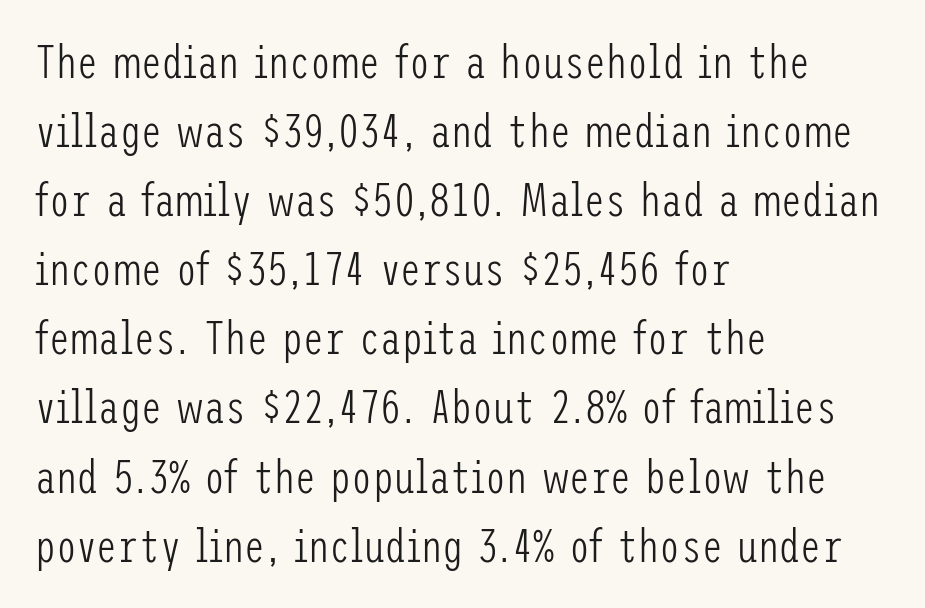
{"serif": "no", "italic": "no", "bold": "no", "weight": "light", "width": "condensed", "stroke_contrast": "low", "x_height": "medium", "underline": "no", "align": "left", "line_spacing": "normal", "line_spacing_ratio": 1.47, "letter_spacing": "normal", "letter_spacing_em": 0.0, "glyph_px": 47}
